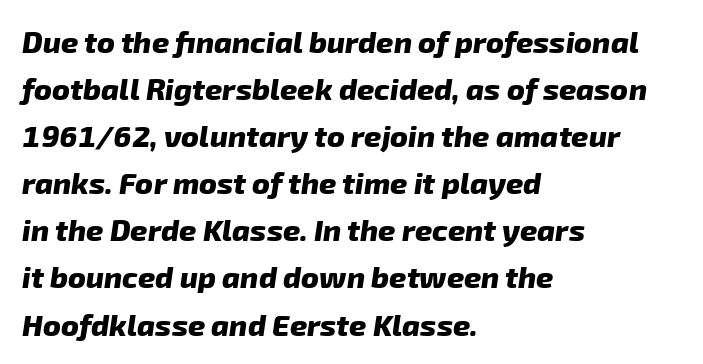
This rendering uses left alignment, leaving the right contour irregular. The type family on display is of the sans-serif kind. The baseline area is clear. Between one letter and the next there's only the usual sliver of space. Reading down the column, the eye jumps a familiar distance to each next line. Summary of weight: heavy, a full bold.
